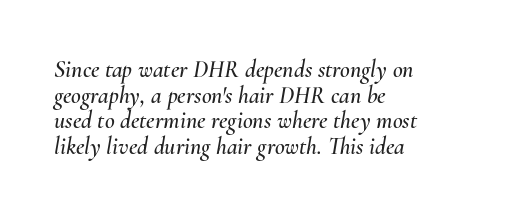
The lines are quadded left. Cramped leading. You could call the tracking neutral — neither tight nor loose. The specimen reads as italic at a glance.
